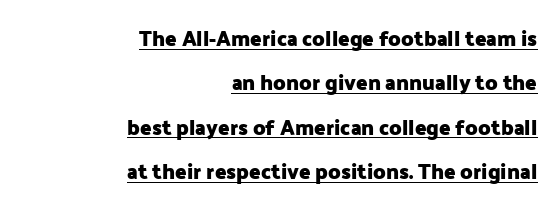
The image shows 21 px bold type, upright; set right-aligned, loose line spacing (2.11x), normal letter spacing, underlined.
